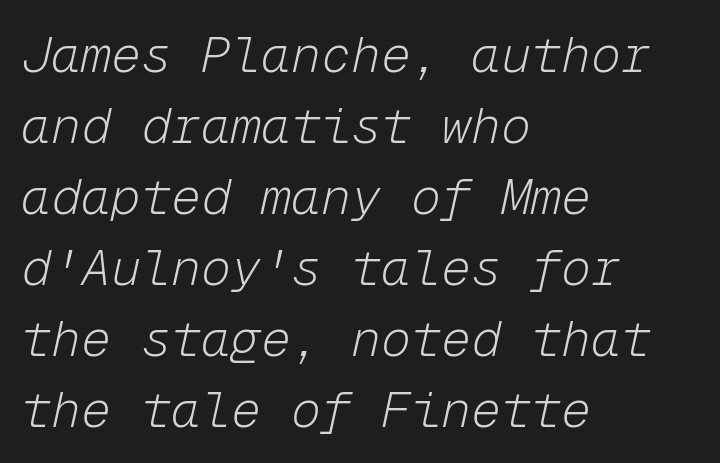
{"italic": "yes", "lean": "right", "slant_degrees": 12, "bold": "no", "weight": "light", "width": "normal", "stroke_contrast": "low", "x_height": "medium", "monospaced": "yes", "underline": "no", "align": "left", "line_spacing": "normal", "line_spacing_ratio": 1.42, "letter_spacing": "normal", "letter_spacing_em": 0.0, "glyph_px": 50}
